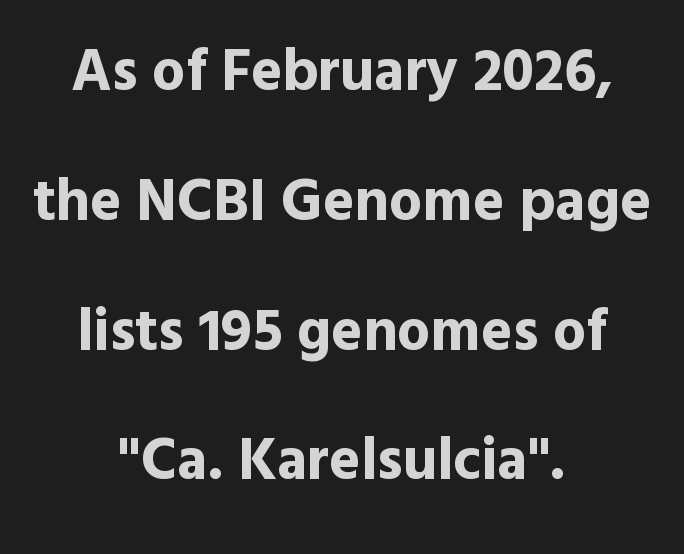
The image shows 59 px bold sans-serif type, upright; set centered, loose line spacing (2.2x), normal letter spacing, not underlined; a medium x-height.
